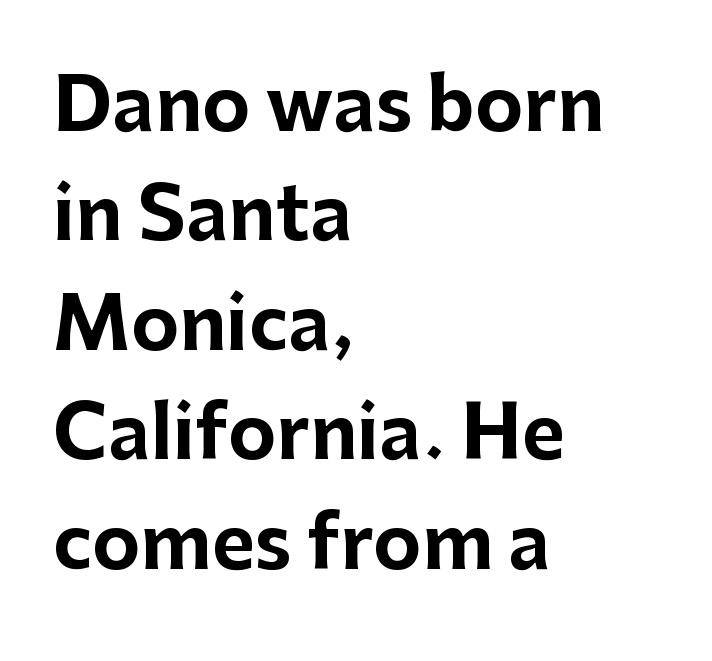
Q: Is the text bold? A: Yes.
Q: Is the text italic (slanted)? A: No, it is upright.
Q: Is the typeface a serif or a sans-serif typeface? A: Sans-serif.
Q: Is the text underlined? A: No.
Q: How is the paragraph aligned? A: Left-aligned.
Q: Is the spacing between letters normal or unusually wide? A: Normal.
Q: Is the spacing between lines tight, normal or loose? A: Normal.
Q: Width (condensed, normal, or wide)? A: Normal.
Q: Stroke contrast? A: Low.
Q: x-height? A: Medium.
Q: Monospaced? A: No.
